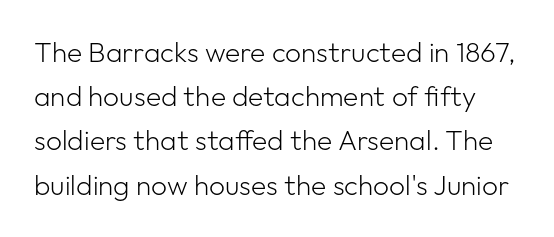
The lettering stays uniformly vertical, giving the passage a roman look. Stem width sits at or under what a default text font uses. The rendering uses a moderate line-height, typical for paragraphs. Nothing sits at the stroke ends, so this counts as sans-serif.
